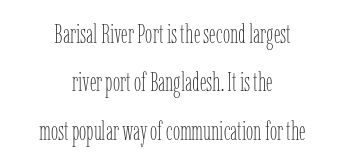
Line starts and ends both wander, symmetrically. The lettering holds an erect, upright posture throughout. Unbolded letterforms with no extra heft. The passage shown is not underscored anywhere.
